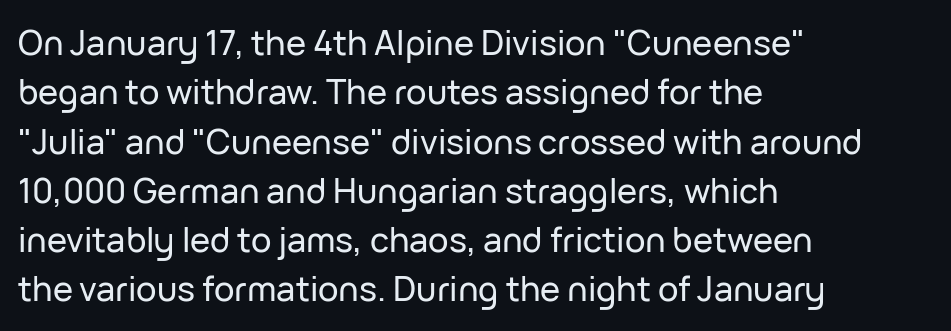
Summary of vertical rhythm: regular, with standard interline spacing. You can tell from the bare stems that sans-serif type was used. Horizontal alignment here is leftward, the default for most running prose. Is this a fixed-width face? No — the glyphs have proportional, varying widths. The typography opts for an upright posture over an oblique one.
